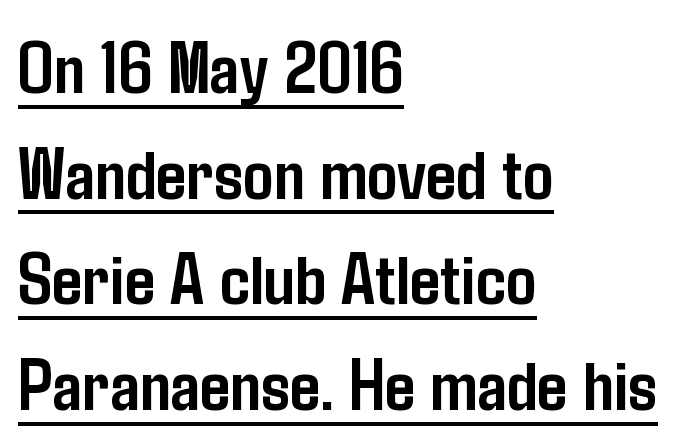
I'd describe the lettering as bold — thick and assertive. Is this a sans? Yes — the strokes have no serifs. Unlike italic type, these characters show no tilt at all. No extra tracking has been applied to these lines.
